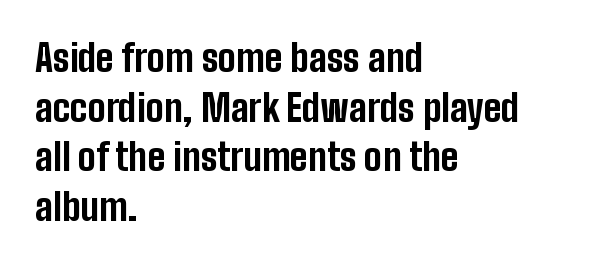
Q: Is the text bold? A: Yes.
Q: Is the text italic (slanted)? A: No, it is upright.
Q: Is the typeface a serif or a sans-serif typeface? A: Sans-serif.
Q: Is the text underlined? A: No.
Q: How is the paragraph aligned? A: Left-aligned.
Q: Is the spacing between letters normal or unusually wide? A: Normal.
Q: Is the spacing between lines tight, normal or loose? A: Normal.
Q: Width (condensed, normal, or wide)? A: Condensed.
Q: Stroke contrast? A: Low.
Q: x-height? A: Medium.
Q: Monospaced? A: No.
